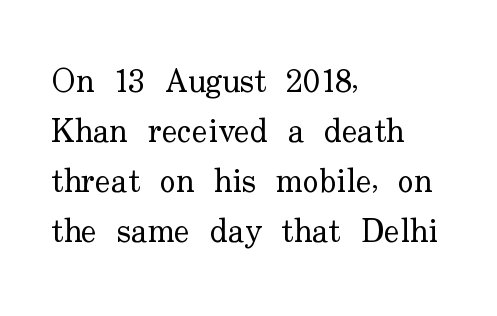
The image shows 33 px regular-weight serif type, upright; set left-aligned, normal line spacing (1.52x), normal letter spacing, not underlined; low stroke contrast and a small x-height.
